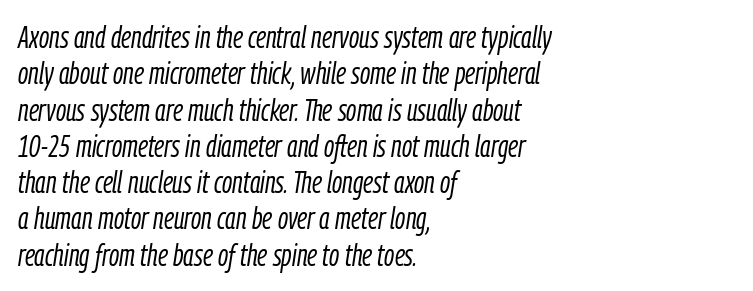
{"italic": "yes", "lean": "right", "slant_degrees": 9, "bold": "no", "weight": "light", "width": "condensed", "stroke_contrast": "low", "x_height": "medium", "monospaced": "no", "underline": "no", "align": "left", "line_spacing_ratio": 1.21, "letter_spacing": "normal", "letter_spacing_em": 0.0, "glyph_px": 30}
